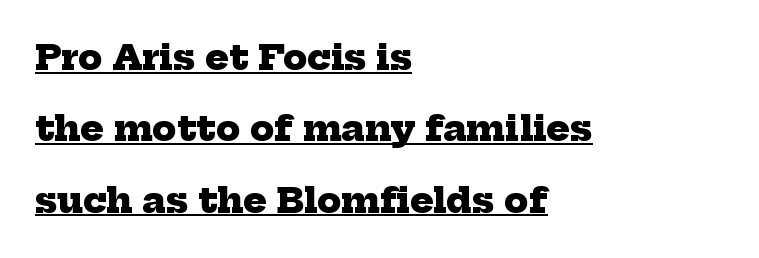
{"serif": "yes", "bold": "yes", "weight": "heavy", "width": "normal", "stroke_contrast": "low", "x_height": "medium", "monospaced": "no", "underline": "yes", "align": "left", "line_spacing": "loose", "line_spacing_ratio": 2.04, "letter_spacing": "normal", "letter_spacing_em": 0.0, "glyph_px": 35}
